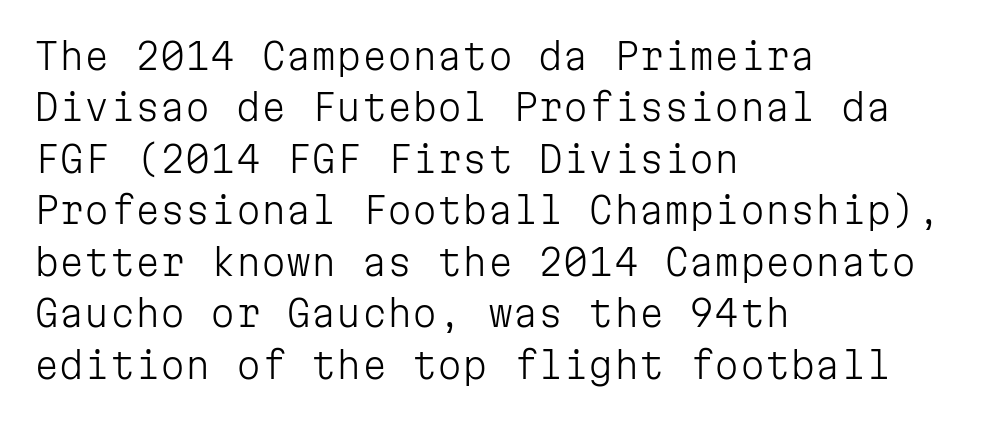
The lettering stays uniformly vertical, giving the passage a roman look. A student would call this left alignment; a typographer would say flush left, rag right. Tracking value appears to be zero — textbook default spacing. You could count columns in this text — the font is strictly monospaced.
